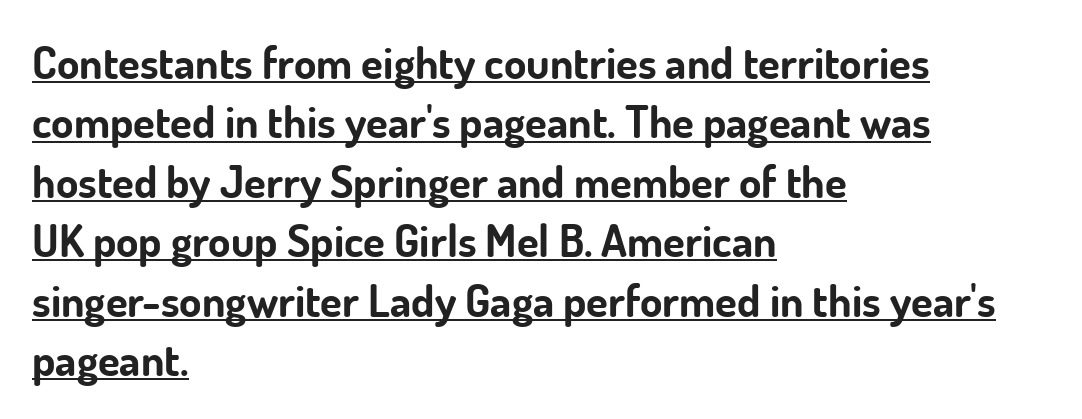
{"serif": "no", "italic": "no", "bold": "yes", "weight": "bold", "width": "normal", "stroke_contrast": "low", "x_height": "small", "monospaced": "no", "underline": "yes", "align": "left", "line_spacing": "normal", "line_spacing_ratio": 1.32, "letter_spacing": "normal", "letter_spacing_em": 0.0, "glyph_px": 45}
